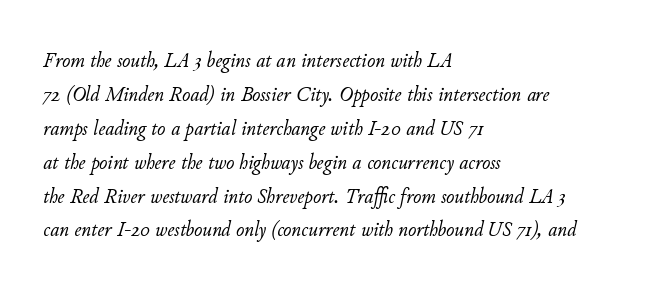
The image shows 22 px text type, italic (leaning right); set left-aligned, normal line spacing (1.54x), normal letter spacing, not underlined.
